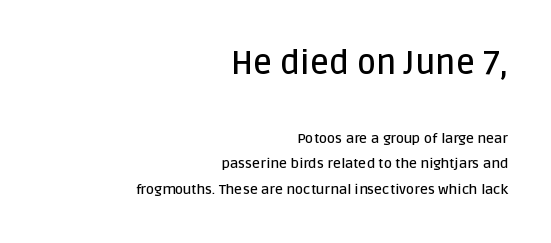
{"serif": "no", "italic": "no", "bold": "semi", "weight": "semibold", "width": "normal", "stroke_contrast": "low", "x_height": "large", "monospaced": "no", "underline": "no", "align": "right", "line_spacing_ratio": 1.83, "letter_spacing": "normal", "letter_spacing_em": 0.0, "larger_block": "first", "size_ratio": 2.36, "glyph_px": 33}
